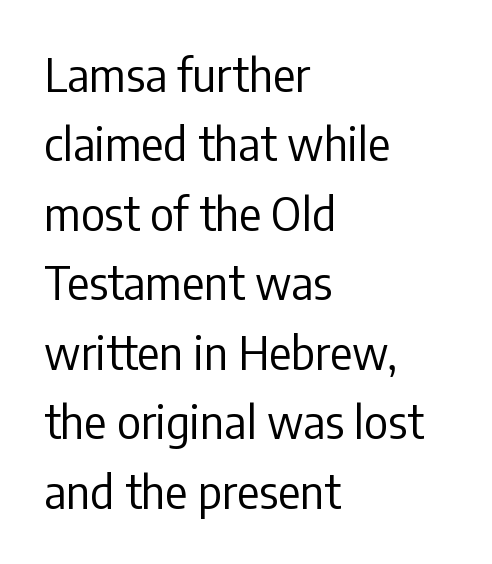
No italicization has been applied; the sample stays upright. Tracking here is standard; glyphs follow each other at the usual distance. This sample is left-justified, so line endings fall wherever the words run out. What kind of face is this? One without serifs — a sans.
